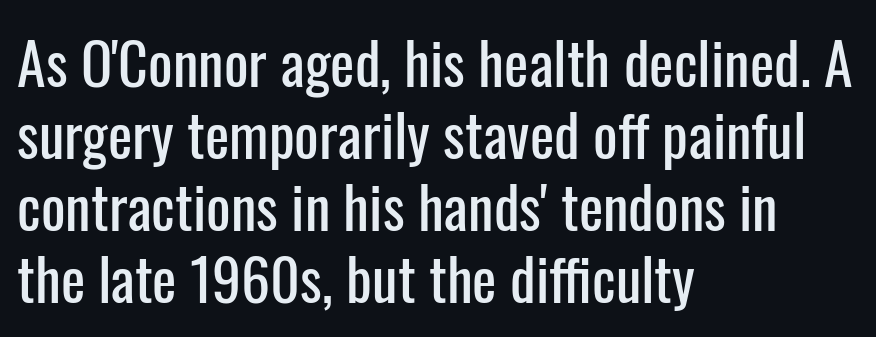
The image shows 58 px condensed sans-serif type, upright; set left-aligned, line spacing 1.24x, normal letter spacing, not underlined; low stroke contrast and a medium x-height.
